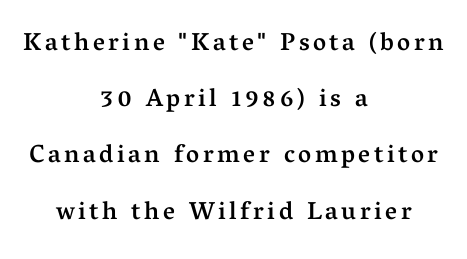
How would I describe the line gaps? Wide and relaxed. Does the weight exceed regular? Yes, but only to semibold. Each row of text sits above clean, open space. Notice how the stems are strictly vertical — no italics here. Line starts and ends both wander, symmetrically.
